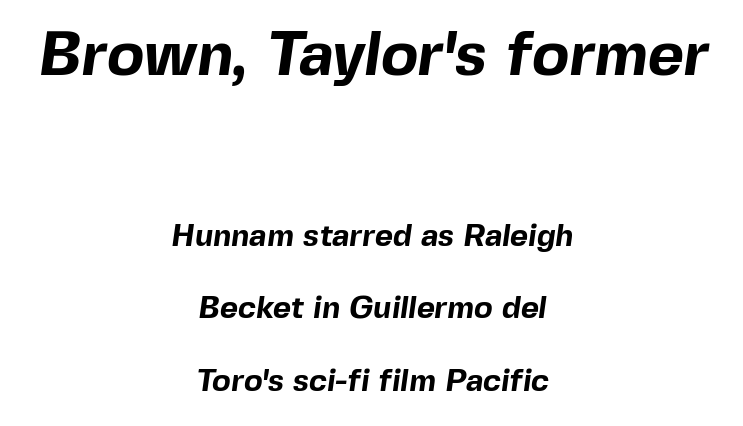
The image shows 62 px bold sans-serif type; set centered, loose line spacing (2.33x), normal letter spacing, not underlined; the first (top) block is 2.0x larger; a medium x-height.
